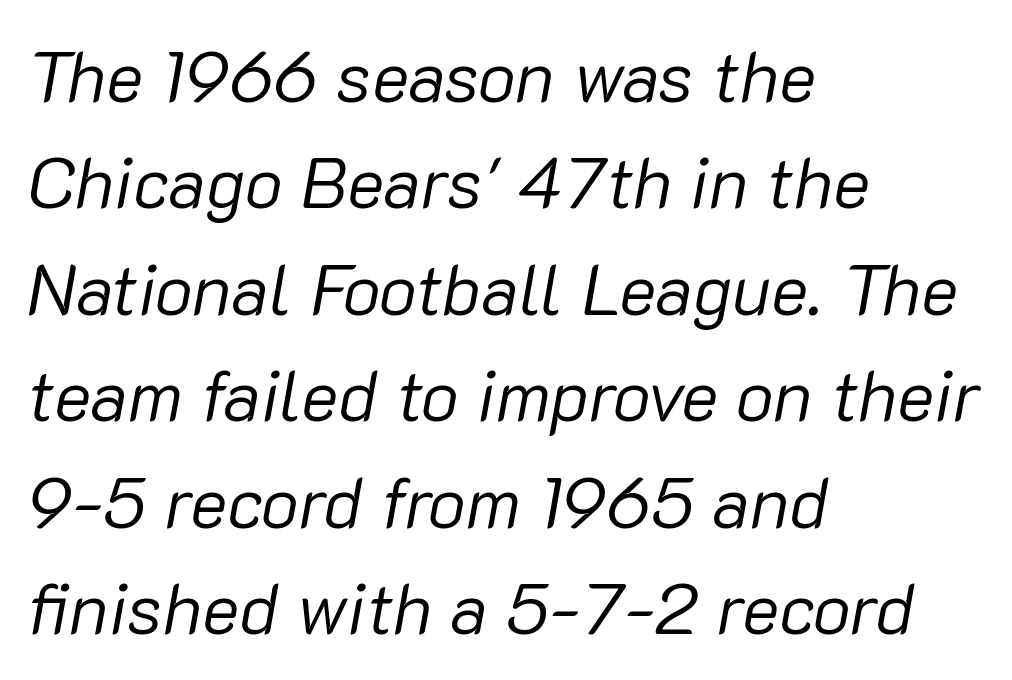
The image shows 71 px regular-weight type, italic (leaning right); set left-aligned, normal line spacing (1.5x), normal letter spacing, not underlined; low stroke contrast and a medium x-height.
